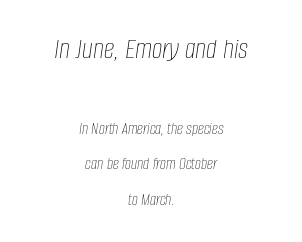
The image shows 30 px thin, condensed type, italic (leaning right); set centered, loose line spacing (2.09x), normal letter spacing, not underlined; the first (top) block is 1.76x larger; low stroke contrast and a large x-height.
